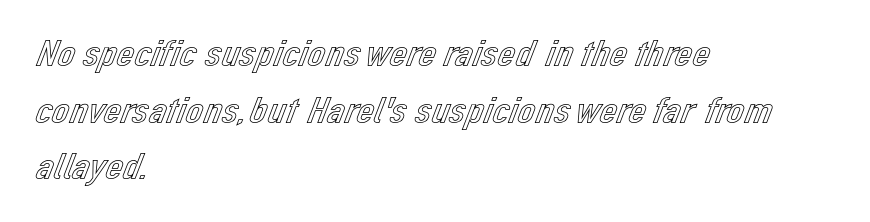
Q: Is the text italic (slanted)? A: Yes.
Q: Is the text underlined? A: No.
Q: How is the paragraph aligned? A: Left-aligned.
Q: Is the spacing between letters normal or unusually wide? A: Normal.
Q: Is the spacing between lines tight, normal or loose? A: Normal.
Q: Width (condensed, normal, or wide)? A: Normal.
Q: x-height? A: Medium.
Q: Monospaced? A: No.
